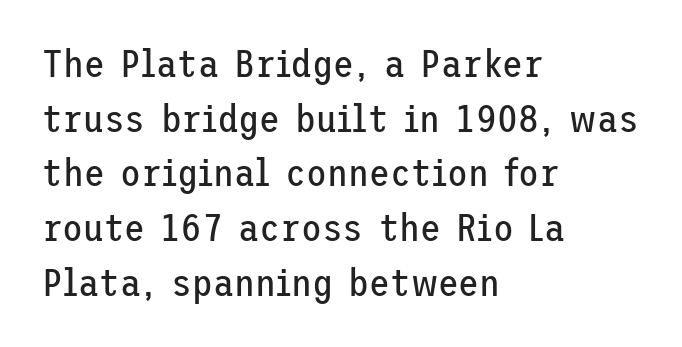
These glyphs show unthickened strokes, regular width or finer. Short and long lines alike share a common starting point at left. A roman cut, with each character standing at attention. This sample uses plain, unmodified letter spacing. The font family rendered here belongs to the sans-serif group. The words here are not underlined.
